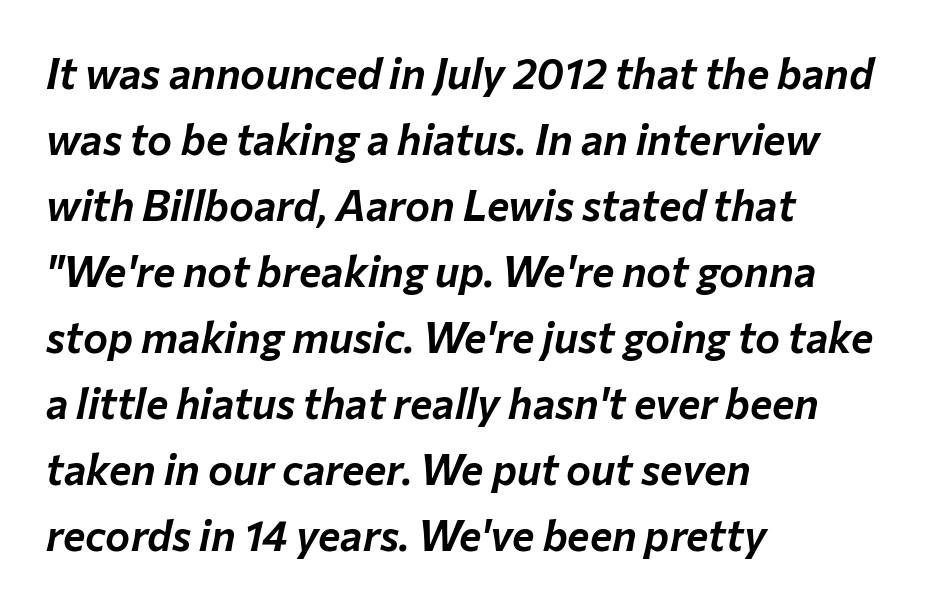
The image shows 42 px text type, italic (leaning right); set left-aligned, normal line spacing (1.57x), normal letter spacing, not underlined; low stroke contrast and a medium x-height.
